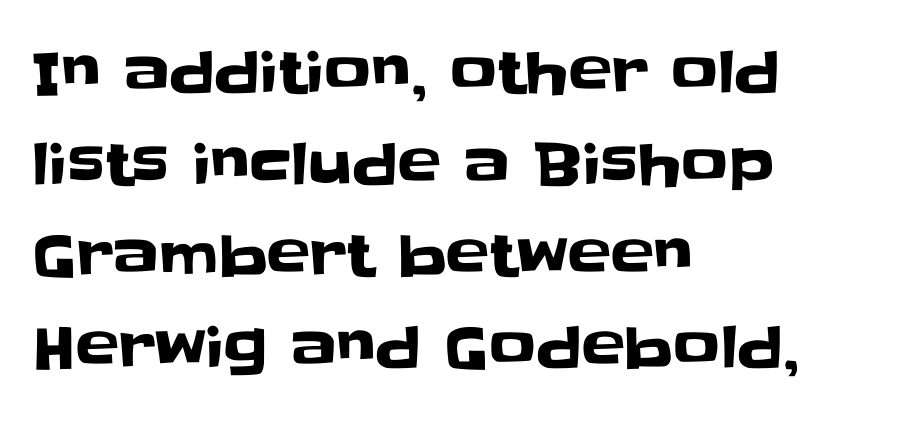
The image shows 58 px sans-serif type, upright; set left-aligned, normal line spacing (1.58x), normal letter spacing, not underlined; low stroke contrast and a large x-height.
